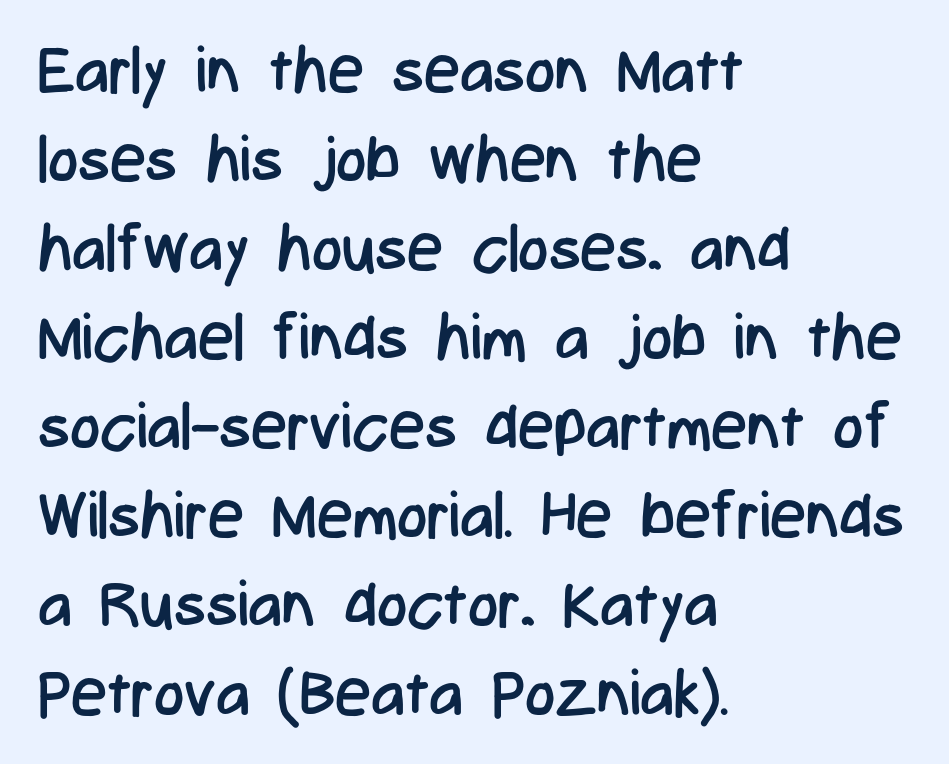
{"serif": "no", "italic": "no", "bold": "no", "weight": "regular", "width": "condensed", "stroke_contrast": "low", "x_height": "medium", "monospaced": "no", "underline": "no", "align": "left", "line_spacing": "normal", "line_spacing_ratio": 1.39, "letter_spacing": "normal", "letter_spacing_em": 0.0, "glyph_px": 64}
